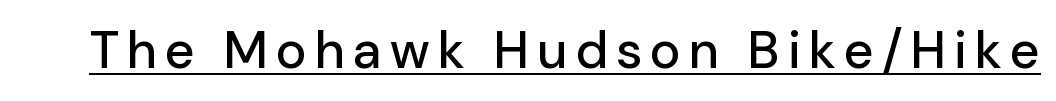
The image shows 52 px sans-serif type, upright; set underlined; low stroke contrast and a medium x-height.
